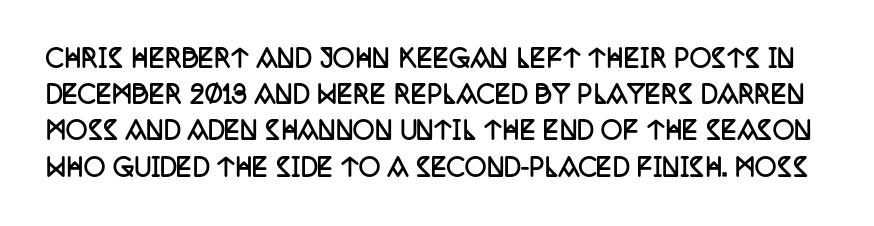
{"italic": "no", "bold": "yes", "underline": "no", "line_spacing": "normal", "line_spacing_ratio": 1.51, "letter_spacing": "normal", "letter_spacing_em": 0.0, "glyph_px": 24}
